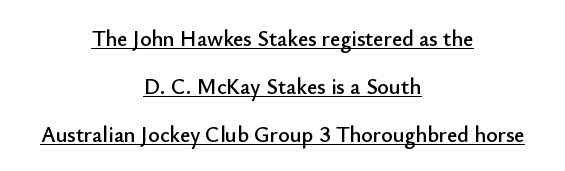
Q: Is the text italic (slanted)? A: No, it is upright.
Q: Is the text underlined? A: Yes.
Q: How is the paragraph aligned? A: Centered.
Q: Is the spacing between letters normal or unusually wide? A: Normal.
Q: Is the spacing between lines tight, normal or loose? A: Loose.
